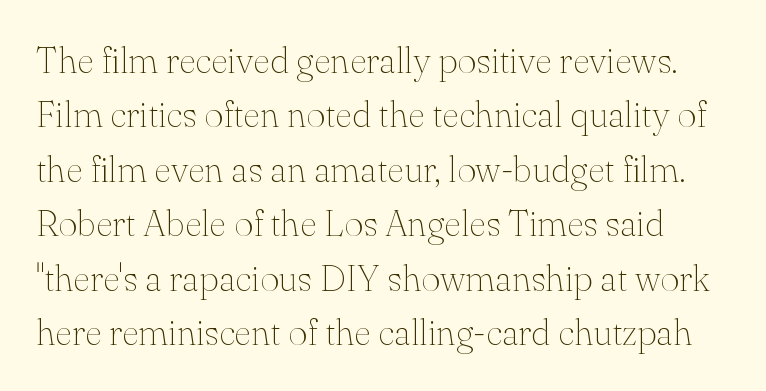
The image shows 37 px thin serif type, upright; set normal line spacing (1.47x), normal letter spacing, not underlined; medium stroke contrast and a small x-height.
